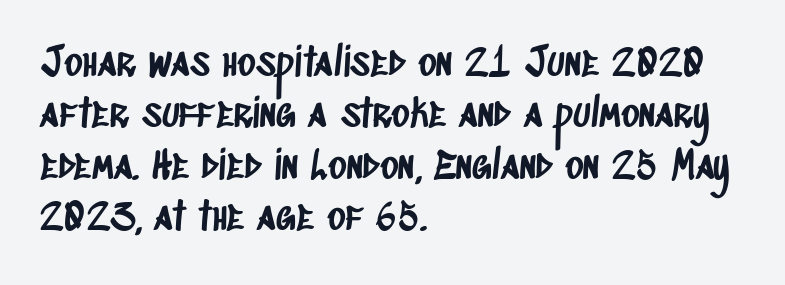
Q: Is the typeface a serif or a sans-serif typeface? A: Sans-serif.
Q: Is the text underlined? A: No.
Q: How is the paragraph aligned? A: Left-aligned.
Q: Is the spacing between letters normal or unusually wide? A: Normal.
Q: Is the spacing between lines tight, normal or loose? A: Normal.
Q: Width (condensed, normal, or wide)? A: Condensed.
Q: Stroke contrast? A: Low.
Q: x-height? A: Large.
Q: Monospaced? A: No.
